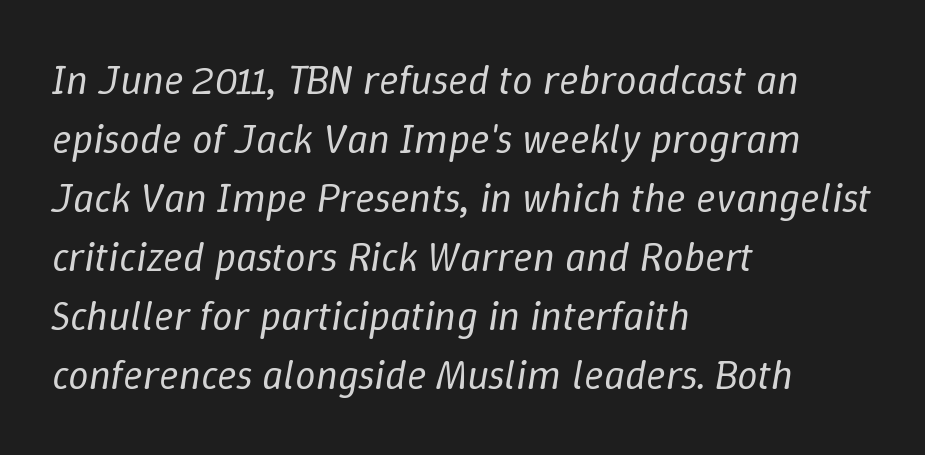
{"italic": "yes", "lean": "right", "slant_degrees": 9, "bold": "no", "weight": "regular", "width": "normal", "stroke_contrast": "low", "x_height": "medium", "monospaced": "no", "underline": "no", "align": "left", "line_spacing": "normal", "line_spacing_ratio": 1.44, "letter_spacing": "normal", "letter_spacing_em": 0.0, "glyph_px": 41}
